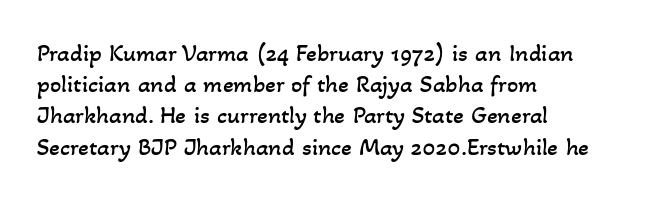
{"bold": "no", "underline": "no", "align": "left", "line_spacing": "normal", "line_spacing_ratio": 1.25, "letter_spacing": "normal", "letter_spacing_em": 0.0, "glyph_px": 25}
